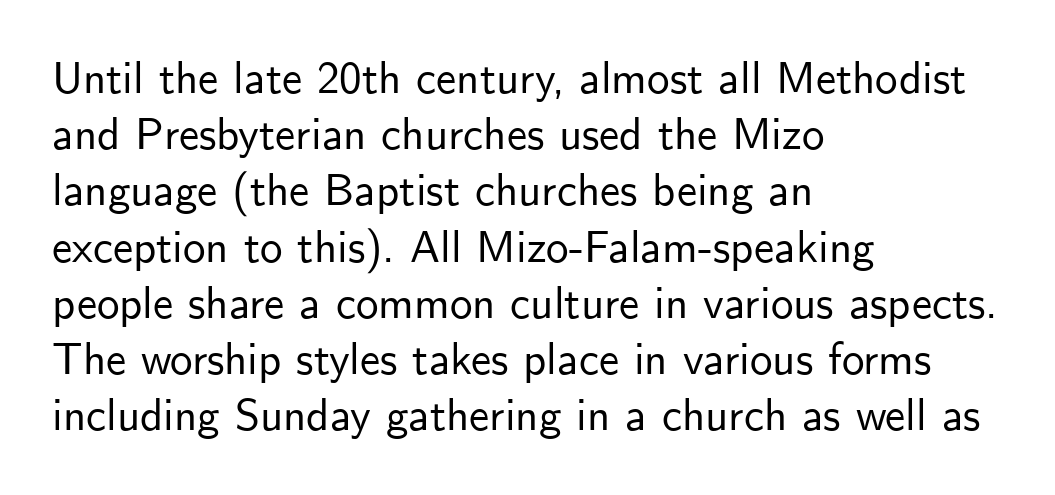
Looks like regular typesetting: each glyph gets only the width it needs. No feet cap the strokes, marking this as sans-serif type. This is the regular roman posture of the typeface. Students, observe: this is what conventionally led text looks like. The space directly below the letters is spotless.
